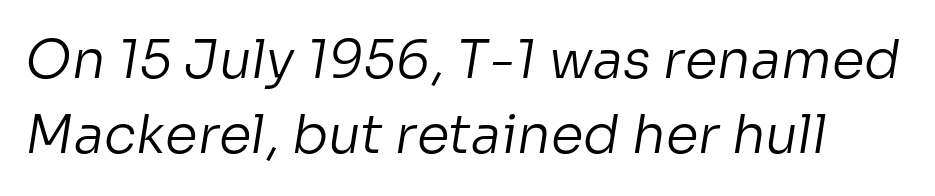
The image shows 53 px regular-weight sans-serif type; set normal line spacing (1.42x), normal letter spacing, not underlined; low stroke contrast and a medium x-height.
